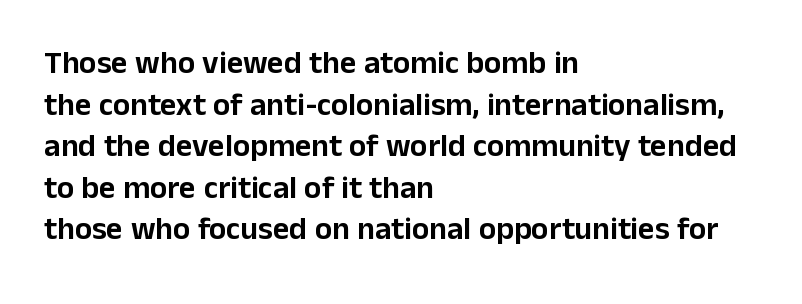
Q: Is the text italic (slanted)? A: No, it is upright.
Q: Is the typeface a serif or a sans-serif typeface? A: Sans-serif.
Q: Is the text underlined? A: No.
Q: How is the paragraph aligned? A: Left-aligned.
Q: Is the spacing between letters normal or unusually wide? A: Normal.
Q: Is the spacing between lines tight, normal or loose? A: Normal.
Q: Width (condensed, normal, or wide)? A: Normal.
Q: Stroke contrast? A: Low.
Q: x-height? A: Medium.
Q: Monospaced? A: No.
